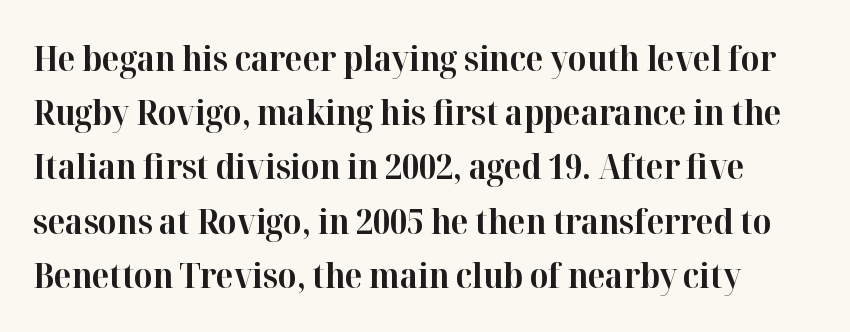
Q: Is the text bold? A: Yes.
Q: Is the text italic (slanted)? A: No, it is upright.
Q: Is the typeface a serif or a sans-serif typeface? A: Serif.
Q: Is the text underlined? A: No.
Q: Is the spacing between letters normal or unusually wide? A: Normal.
Q: Is the spacing between lines tight, normal or loose? A: Normal.
Q: Width (condensed, normal, or wide)? A: Normal.
Q: Stroke contrast? A: High.
Q: x-height? A: Medium.
Q: Monospaced? A: No.
